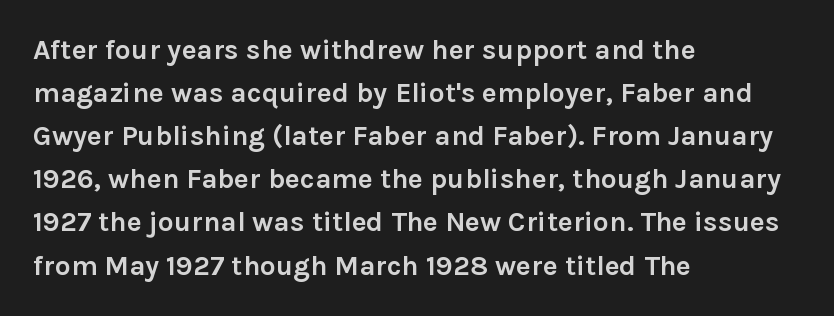
The image shows 28 px semibold sans-serif type, upright; set left-aligned, normal line spacing (1.54x), normal letter spacing, not underlined; low stroke contrast and a medium x-height.
